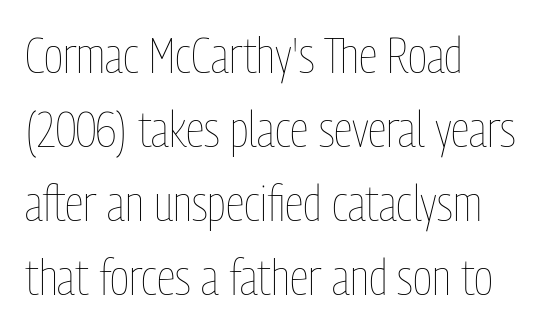
{"italic": "no", "bold": "no", "weight": "thin", "width": "condensed", "stroke_contrast": "low", "x_height": "medium", "monospaced": "no", "underline": "no", "align": "left", "line_spacing": "normal", "line_spacing_ratio": 1.51, "letter_spacing": "normal", "letter_spacing_em": 0.0, "glyph_px": 49}
